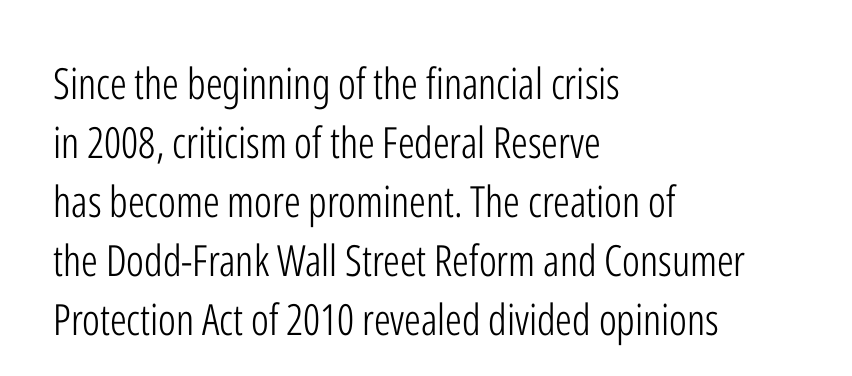
{"serif": "no", "italic": "no", "bold": "no", "weight": "light", "width": "condensed", "stroke_contrast": "low", "x_height": "medium", "monospaced": "no", "underline": "no", "align": "left", "line_spacing": "normal", "line_spacing_ratio": 1.37, "letter_spacing": "normal", "letter_spacing_em": 0.0, "glyph_px": 43}
